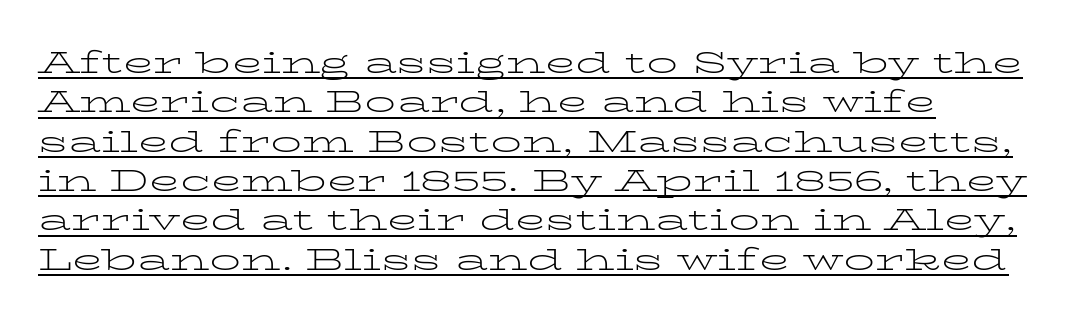
Look at the tracking — it's just the regular setting, nothing added. Every word sits above its own underline. Compared with a typical body face, this is equally light or lighter still. Rendered with straight, roman letterforms. A normal amount of white space separates one row of letters from the next. Observe the serifs anchoring each vertical stroke in this sample.
